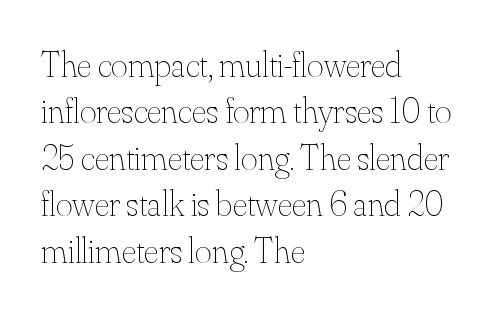
Do the letters lean? They stand straight. Line beginnings align vertically; line endings do not. The gaps between neighbouring characters are ordinary and unremarkable. The passage shown is not underscored anywhere. The rendering uses natural spacing where letterforms have individual widths. The block of text has a typical density, with ordinary space between rows.
